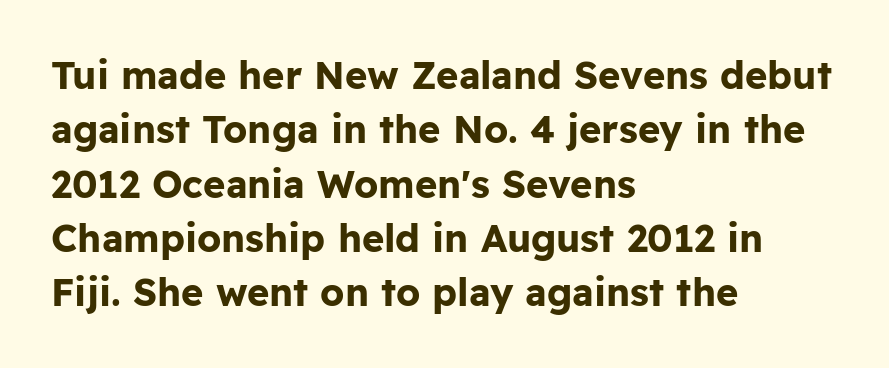
The image shows 38 px bold sans-serif type, upright; set left-aligned, normal line spacing (1.43x), normal letter spacing, not underlined; low stroke contrast and a medium x-height.
